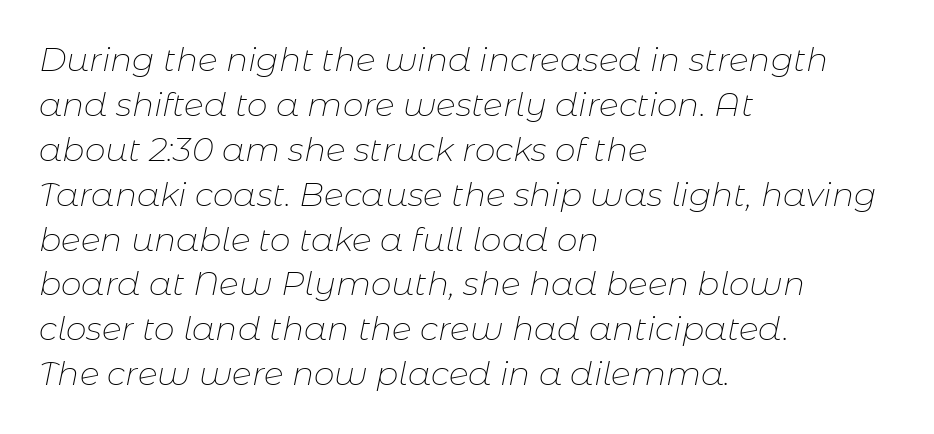
This is oblique type, the kind used for emphasis or titles. Stem width sits at or under what a default text font uses. In CSS terms this would be text-align: left. Each row of text sits above clean, open space.
